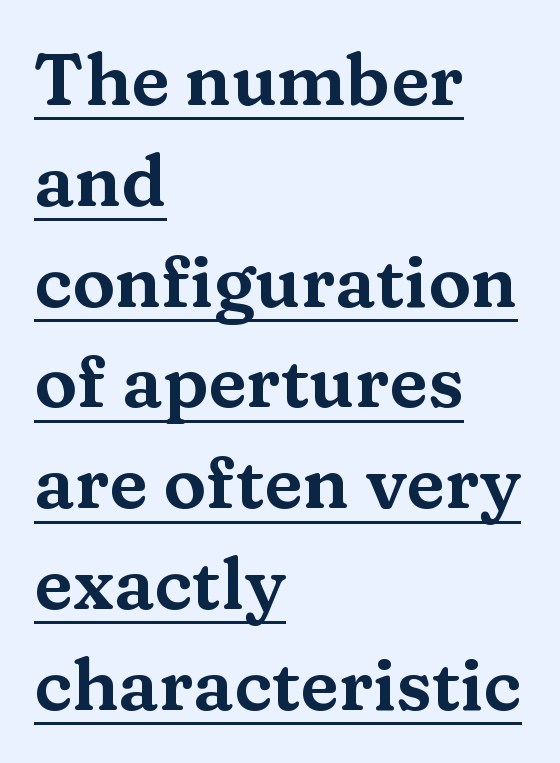
Q: Is the text italic (slanted)? A: No, it is upright.
Q: Is the typeface a serif or a sans-serif typeface? A: Serif.
Q: Is the text underlined? A: Yes.
Q: How is the paragraph aligned? A: Left-aligned.
Q: Is the spacing between letters normal or unusually wide? A: Normal.
Q: Is the spacing between lines tight, normal or loose? A: Normal.
Q: Width (condensed, normal, or wide)? A: Wide.
Q: Stroke contrast? A: Medium.
Q: x-height? A: Medium.
Q: Monospaced? A: No.
